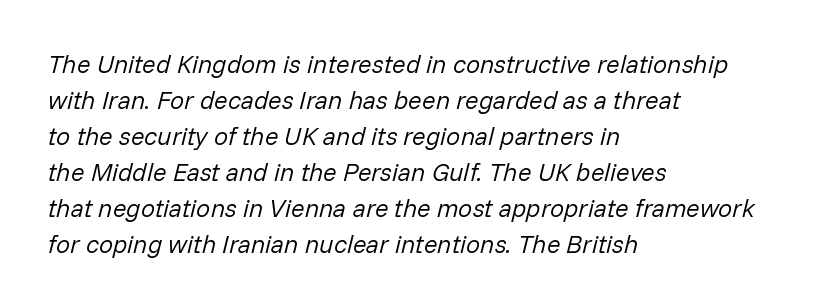
This sample uses an oblique cut, with every glyph tilted off the vertical. Glyph-to-glyph distance matches everyday printed text. The rows are spaced the way most documents space them. Typeset ragged right — the left edge is the straight one.
